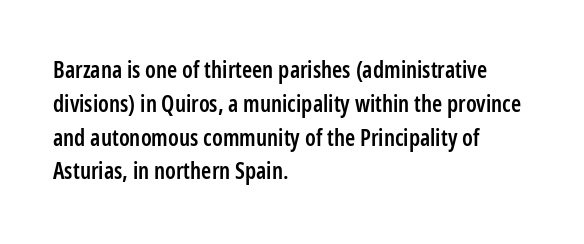
{"italic": "no", "bold": "semi", "underline": "no", "align": "left", "line_spacing": "normal", "line_spacing_ratio": 1.47, "letter_spacing": "normal", "letter_spacing_em": 0.0, "glyph_px": 23}
